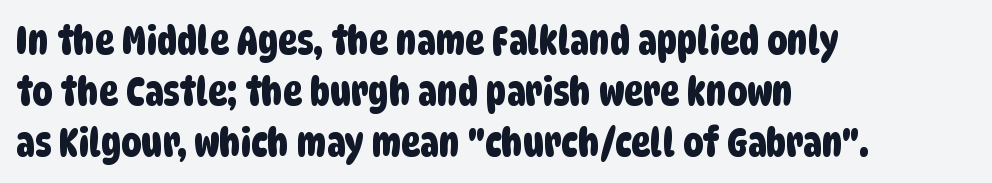
This rendering employs a face without finishing strokes, i.e., a sans-serif. The rows are spaced the way most documents space them. This rendering leaves character spacing at its baseline value. A typesetter would call this proportional, since set widths differ per character. The strip under each line holds only bare page. Every row of glyphs begins at an identical x-position on the left.
